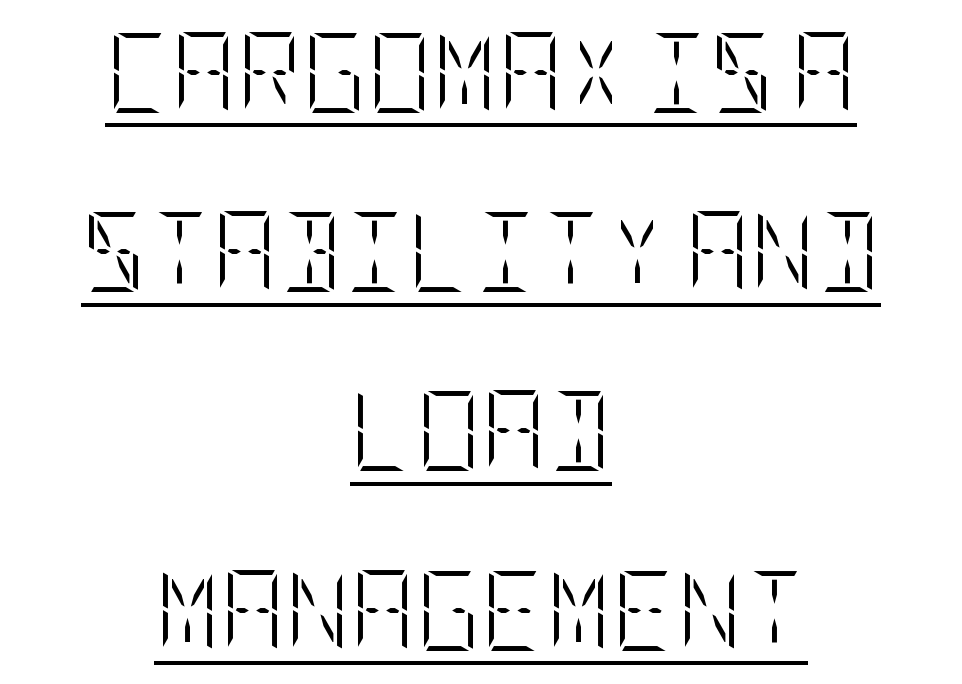
Q: Is the text bold? A: No.
Q: Is the text italic (slanted)? A: No, it is upright.
Q: Is the text underlined? A: Yes.
Q: How is the paragraph aligned? A: Centered.
Q: Is the spacing between letters normal or unusually wide? A: Normal.
Q: Is the spacing between lines tight, normal or loose? A: Loose.
Q: Width (condensed, normal, or wide)? A: Condensed.
Q: Stroke contrast? A: Low.
Q: x-height? A: Large.
